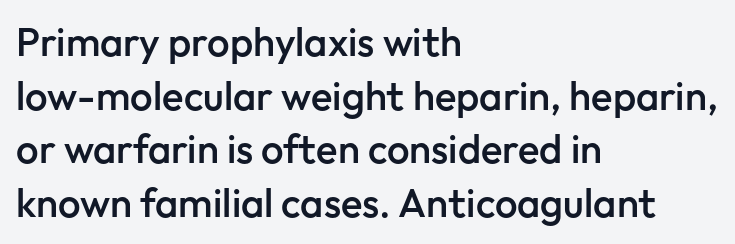
This rendering features lettering with no underline. I'd describe the lettering as semibold — firm but not a full bold. Is there any slant? The stems are plumb. The characters display no serif detailing; their extremities are plain. Think of a printed novel: that variable character pitch is what you see here.
